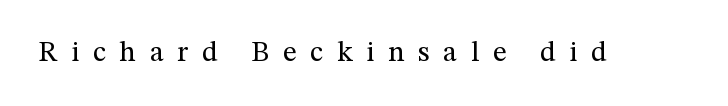
Q: Is the text bold? A: No.
Q: Is the text italic (slanted)? A: No, it is upright.
Q: Is the typeface a serif or a sans-serif typeface? A: Serif.
Q: Is the text underlined? A: No.
Q: Is the spacing between letters normal or unusually wide? A: Unusually wide.
Q: Width (condensed, normal, or wide)? A: Normal.
Q: Stroke contrast? A: Medium.
Q: x-height? A: Medium.
Q: Monospaced? A: No.
